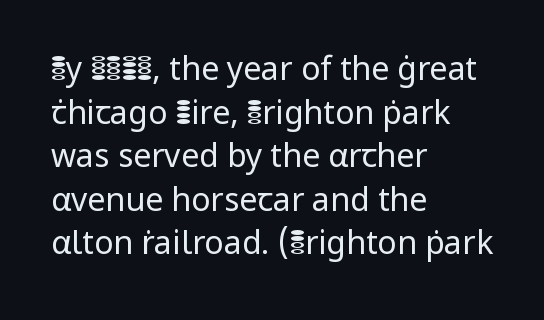
The image shows 32 px regular-weight sans-serif type, upright; set left-aligned, normal line spacing (1.36x), normal letter spacing, not underlined; low stroke contrast and a medium x-height.
